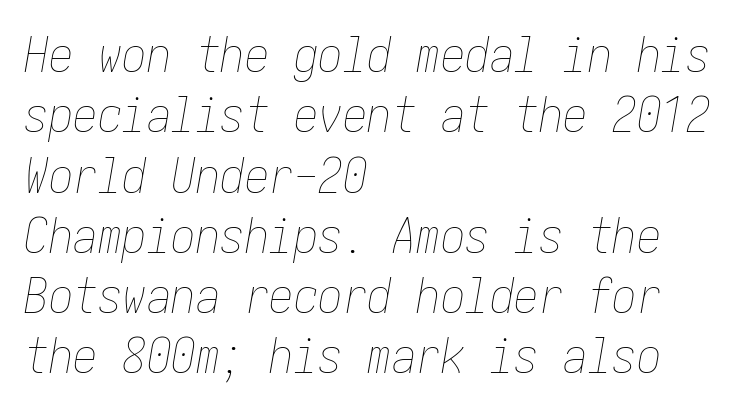
The image shows 49 px thin, condensed type, italic (leaning right); set left-aligned, line spacing 1.23x, normal letter spacing, not underlined; low stroke contrast and a medium x-height.
